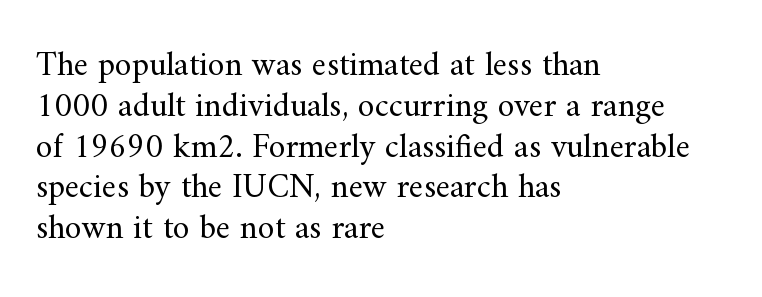
{"serif": "yes", "italic": "no", "bold": "no", "weight": "regular", "width": "normal", "stroke_contrast": "medium", "x_height": "small", "monospaced": "no", "underline": "no", "align": "left", "line_spacing_ratio": 1.2, "letter_spacing": "normal", "letter_spacing_em": 0.0, "glyph_px": 34}
